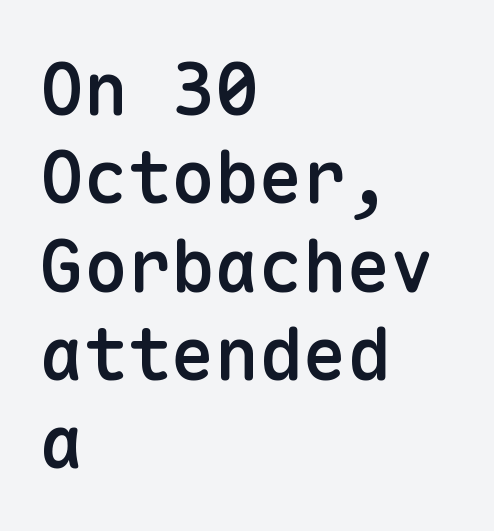
{"serif": "no", "italic": "no", "bold": "semi", "weight": "semibold", "width": "normal", "stroke_contrast": "low", "x_height": "medium", "monospaced": "yes", "underline": "no", "align": "left", "line_spacing_ratio": 1.21, "letter_spacing": "normal", "letter_spacing_em": 0.0, "glyph_px": 73}
